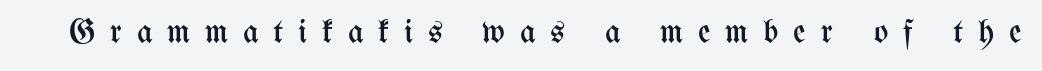
Short note: letters widely spaced. No extra ink here — the face is not bold. You can tell it's not italic because the verticals are truly vertical. Proportional: the letters do not fall into vertical columns. Any mark beneath the type? The region is blank.
